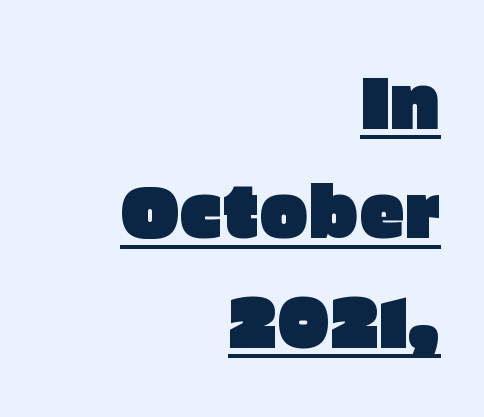
The image shows 73 px sans-serif type, upright; set right-aligned, normal line spacing (1.5x), normal letter spacing, underlined; low stroke contrast and a large x-height.
